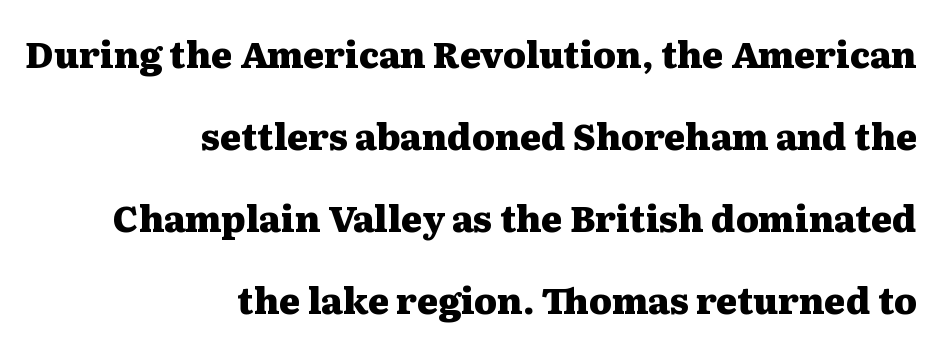
{"serif": "yes", "italic": "no", "bold": "yes", "weight": "heavy", "width": "wide", "stroke_contrast": "medium", "x_height": "medium", "monospaced": "no", "underline": "no", "align": "right", "line_spacing": "loose", "line_spacing_ratio": 2.28, "letter_spacing": "normal", "letter_spacing_em": 0.0, "glyph_px": 36}
